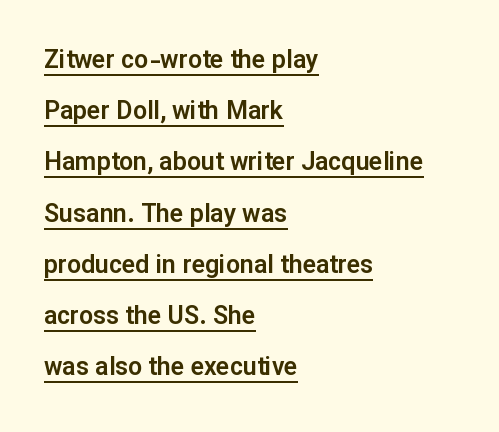
Teacher's note: observe the even left margin — that is flush-left alignment. This rendering features underlined lettering. Ordinary non-slanted type is in use. This block would shrink considerably if given ordinary leading; it's expanded now.
